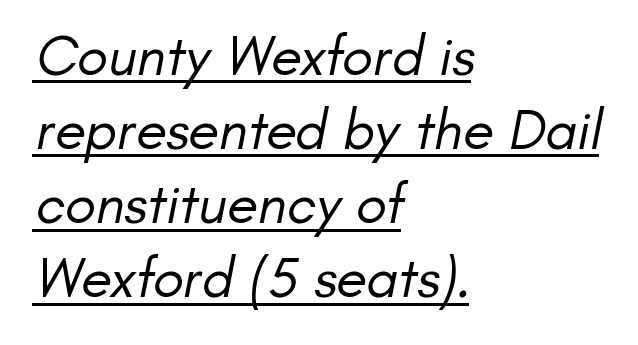
Caption: face not bold, strokes unweighted. Character widths vary here, with narrow letters taking less room than wide ones. The paragraph shown leans on its left margin. The letters sit at their default tracking, neither squeezed nor spread. Honestly, the row spacing looks completely unremarkable.
